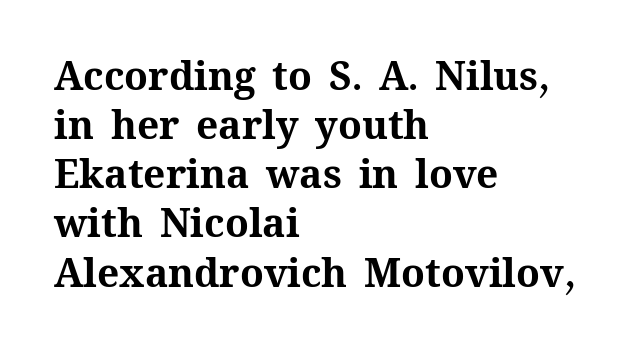
The image shows 39 px bold type, upright; set left-aligned, normal line spacing (1.26x), normal letter spacing, not underlined; medium stroke contrast and a medium x-height.
